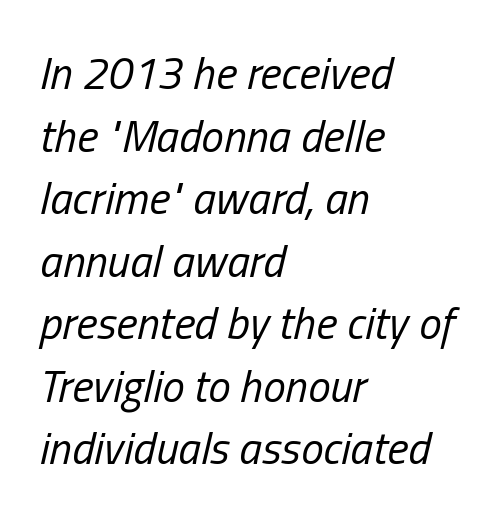
Q: Is the text bold? A: No.
Q: Is the text italic (slanted)? A: Yes, it leans right by about 13 degrees.
Q: Is the text underlined? A: No.
Q: How is the paragraph aligned? A: Left-aligned.
Q: Is the spacing between letters normal or unusually wide? A: Normal.
Q: Is the spacing between lines tight, normal or loose? A: Normal.
Q: Width (condensed, normal, or wide)? A: Condensed.
Q: Stroke contrast? A: Low.
Q: x-height? A: Medium.
Q: Monospaced? A: No.
